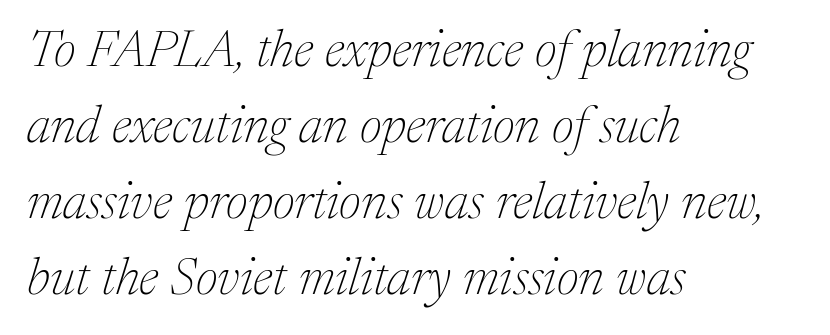
{"serif": "yes", "italic": "yes", "lean": "right", "slant_degrees": 17, "bold": "no", "weight": "thin", "width": "normal", "stroke_contrast": "medium", "x_height": "medium", "monospaced": "no", "underline": "no", "align": "left", "line_spacing": "normal", "line_spacing_ratio": 1.46, "letter_spacing": "normal", "letter_spacing_em": 0.0, "glyph_px": 52}
